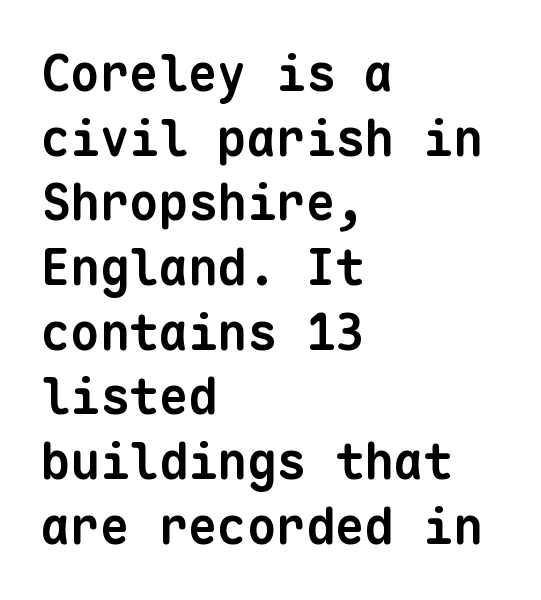
The image shows 49 px bold sans-serif type, monospaced; set left-aligned, normal line spacing (1.32x), normal letter spacing, not underlined; low stroke contrast and a medium x-height.
